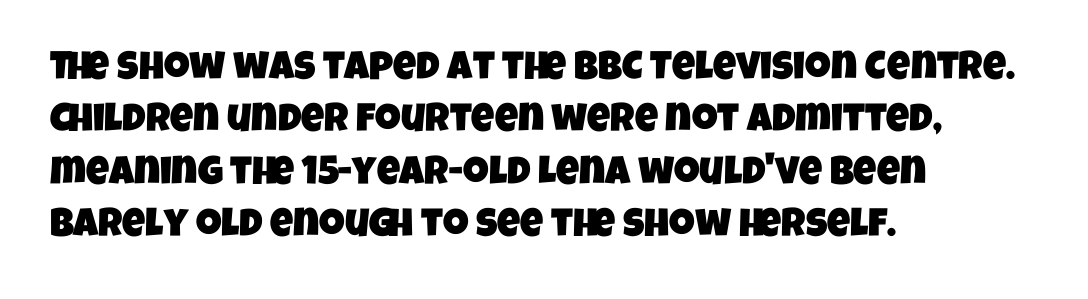
The image shows 40 px condensed sans-serif type; set left-aligned, normal line spacing (1.31x), normal letter spacing, not underlined; low stroke contrast and a large x-height.
